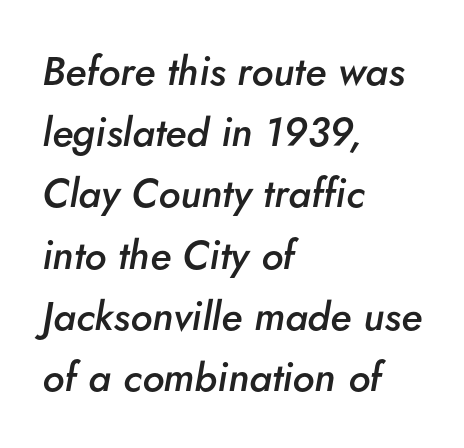
Horizontal alignment here is leftward, the default for most running prose. Beneath every word, the page is bare. Does extra space separate the letters? No, they use regular spacing. Character widths vary here, with narrow letters taking less room than wide ones.
